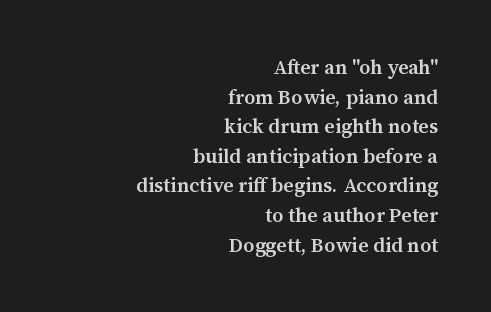
Q: Is the text bold? A: Semi-bold.
Q: Is the text italic (slanted)? A: No, it is upright.
Q: Is the text underlined? A: No.
Q: How is the paragraph aligned? A: Right-aligned.
Q: Is the spacing between letters normal or unusually wide? A: Normal.
Q: Is the spacing between lines tight, normal or loose? A: Normal.
